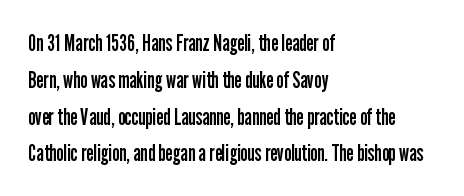
The rendering uses a moderate line-height, typical for paragraphs. The cut favours lightness, reaching ordinary text weight at its darkest. This is roman type, the default non-slanted kind. A student would call this left alignment; a typographer would say flush left, rag right. Honestly, there is no underline to notice here at all. The letterforms sit shoulder to shoulder at normal distance.
